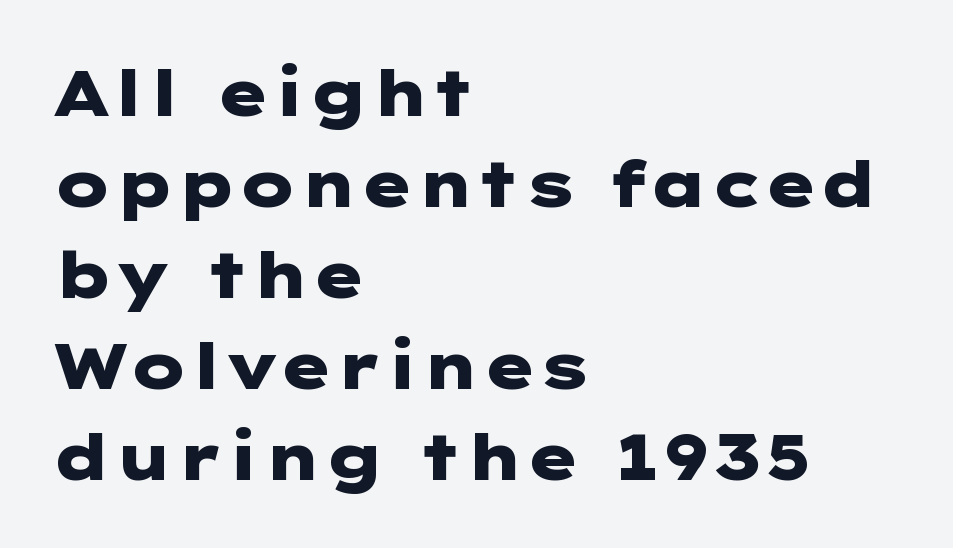
Q: Is the text bold? A: Yes.
Q: Is the text italic (slanted)? A: No, it is upright.
Q: Is the typeface a serif or a sans-serif typeface? A: Sans-serif.
Q: Is the text underlined? A: No.
Q: How is the paragraph aligned? A: Left-aligned.
Q: Is the spacing between letters normal or unusually wide? A: Normal.
Q: Is the spacing between lines tight, normal or loose? A: Normal.
Q: Width (condensed, normal, or wide)? A: Wide.
Q: Stroke contrast? A: Low.
Q: x-height? A: Medium.
